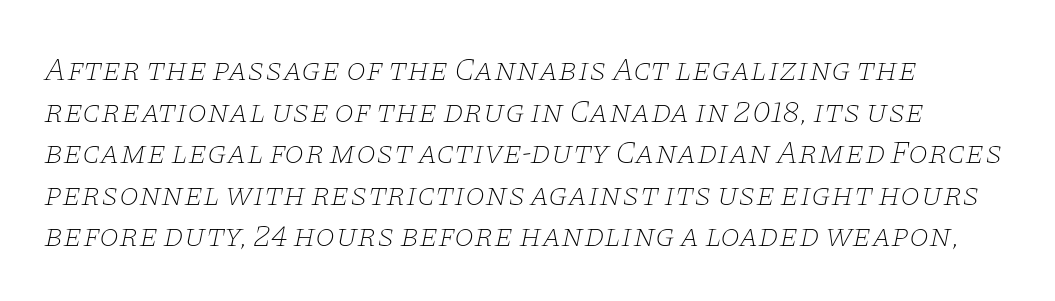
The image shows 32 px thin, wide serif type, italic (leaning right); set normal line spacing (1.3x), normal letter spacing, not underlined; low stroke contrast and a large x-height.
